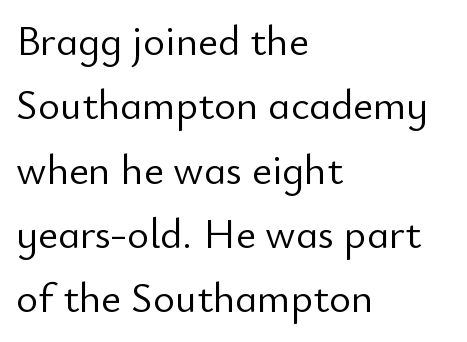
A typesetter would call this proportional, since set widths differ per character. Quick note: interline space is typical. The strokes are not fattened; the text isn't bold. Type without underlining.
